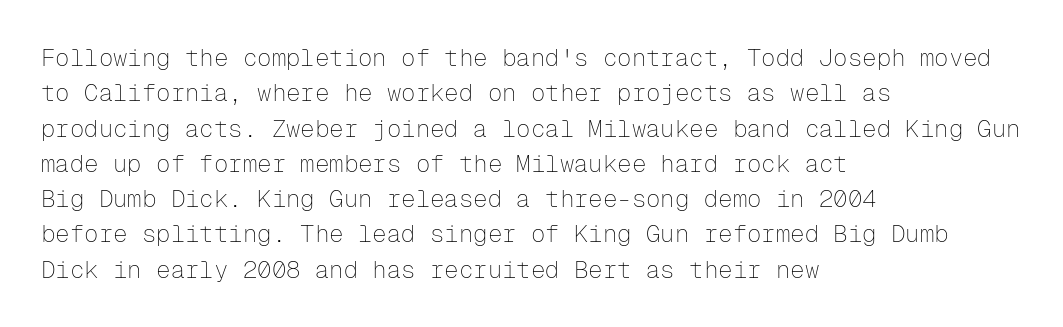
{"italic": "no", "bold": "no", "underline": "no", "align": "left", "line_spacing": "normal", "line_spacing_ratio": 1.47, "letter_spacing": "normal", "letter_spacing_em": 0.0, "glyph_px": 24}
